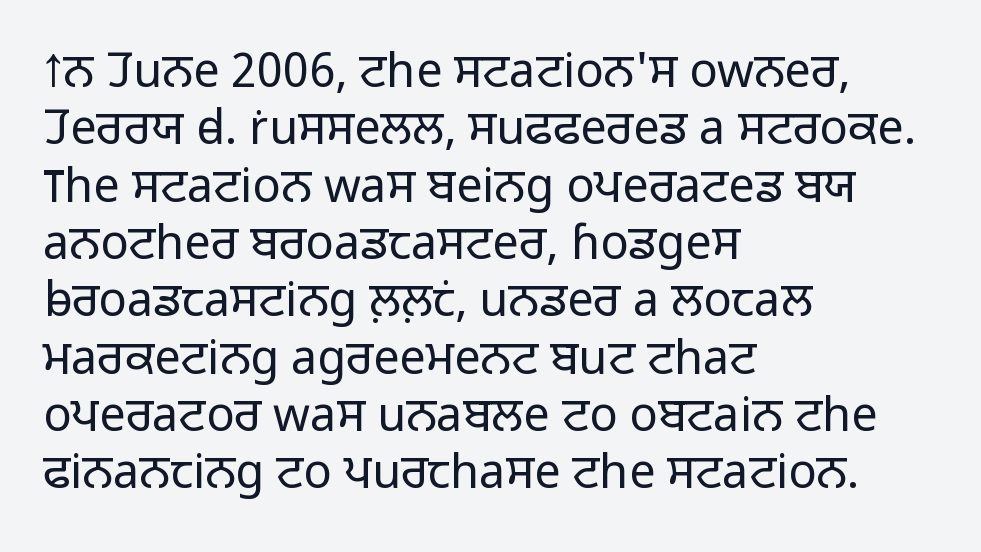
You could not count columns in this text — the font is proportionally spaced. Caption: standard tracking, unaltered. Italic: no, the glyphs are upright roman. Each line starts at the same left margin while the right side varies. The glyphs are unaccompanied by any horizontal stroke below them. The type family on display is of the sans-serif kind.
